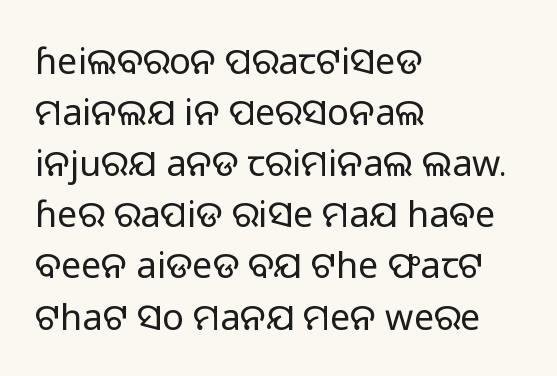
{"serif": "no", "italic": "no", "bold": "no", "weight": "light", "width": "normal", "stroke_contrast": "low", "x_height": "medium", "monospaced": "no", "underline": "no", "align": "left", "line_spacing": "normal", "line_spacing_ratio": 1.42, "letter_spacing": "normal", "letter_spacing_em": 0.0, "glyph_px": 36}
